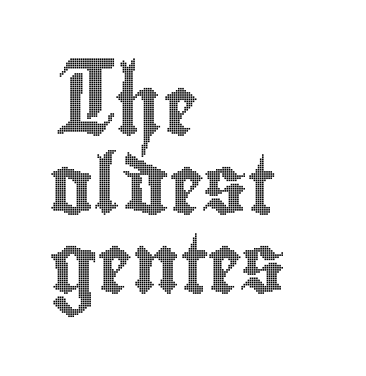
The image shows 59 px condensed type, upright; set left-aligned, normal line spacing (1.34x), normal letter spacing, not underlined; a small x-height.
